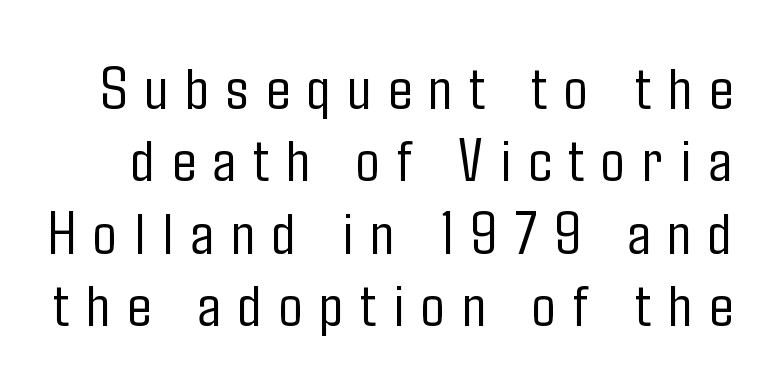
The image shows 63 px light, condensed sans-serif type, upright; set tight line spacing (1.15x), unusually wide letter spacing (+0.27 em), not underlined; low stroke contrast and a medium x-height.
